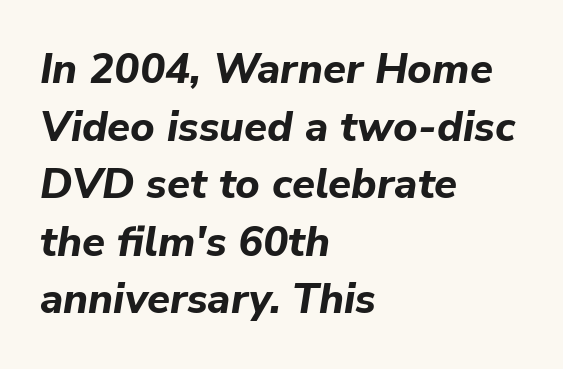
The image shows 42 px bold type, italic (leaning right); set left-aligned, normal line spacing (1.37x), normal letter spacing, not underlined; low stroke contrast and a medium x-height.
